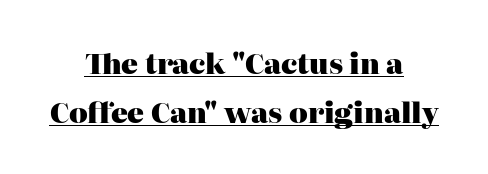
Posture: upright roman. Typeset on center — no edge is straight. Yep, those are serifs on the letters. Nobody touched the tracking dial on this one. Plenty of ink on the page — the face is bold.
